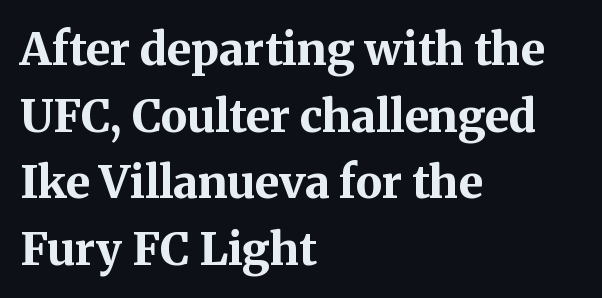
The image shows 45 px bold serif type, upright; set left-aligned, normal line spacing (1.48x), normal letter spacing, not underlined; medium stroke contrast and a medium x-height.
